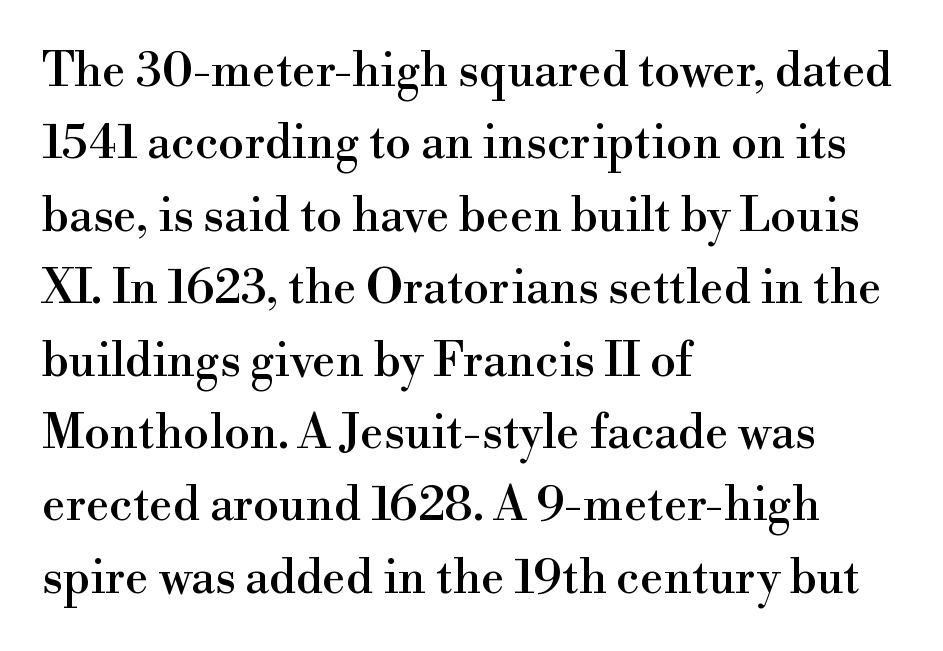
The image shows 47 px serif type, upright; set left-aligned, normal line spacing (1.54x), normal letter spacing, not underlined; a small x-height.
